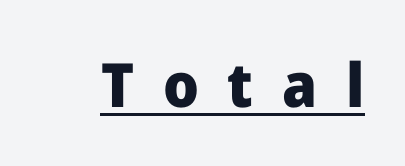
Q: Is the text bold? A: Yes.
Q: Is the text italic (slanted)? A: No, it is upright.
Q: Is the typeface a serif or a sans-serif typeface? A: Sans-serif.
Q: Is the text underlined? A: Yes.
Q: Is the spacing between letters normal or unusually wide? A: Unusually wide.
Q: Width (condensed, normal, or wide)? A: Normal.
Q: Stroke contrast? A: Low.
Q: x-height? A: Medium.
Q: Monospaced? A: No.
